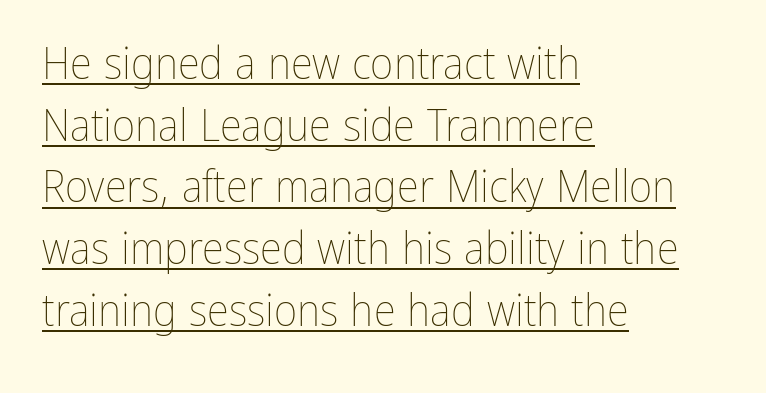
Q: Is the text bold? A: No.
Q: Is the text italic (slanted)? A: No, it is upright.
Q: Is the text underlined? A: Yes.
Q: How is the paragraph aligned? A: Left-aligned.
Q: Is the spacing between letters normal or unusually wide? A: Normal.
Q: Is the spacing between lines tight, normal or loose? A: Normal.
Q: Width (condensed, normal, or wide)? A: Condensed.
Q: Stroke contrast? A: Low.
Q: x-height? A: Medium.
Q: Monospaced? A: No.
